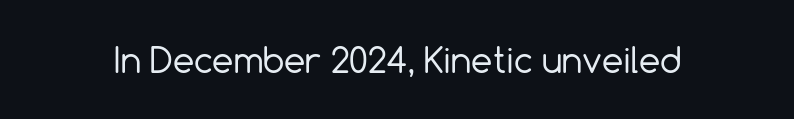
{"serif": "no", "italic": "no", "bold": "no", "weight": "regular", "width": "normal", "x_height": "medium", "monospaced": "no", "underline": "no", "letter_spacing": "normal", "letter_spacing_em": 0.0, "glyph_px": 34}
